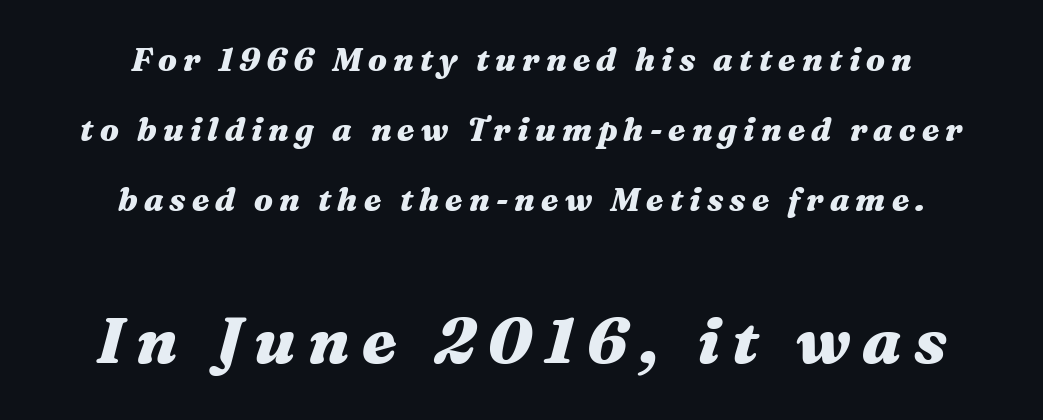
The image shows 64 px heavy, wide type, italic (leaning right); set centered, loose line spacing (2.19x), not underlined; the second (bottom) block is 2.0x larger; medium stroke contrast and a medium x-height.
